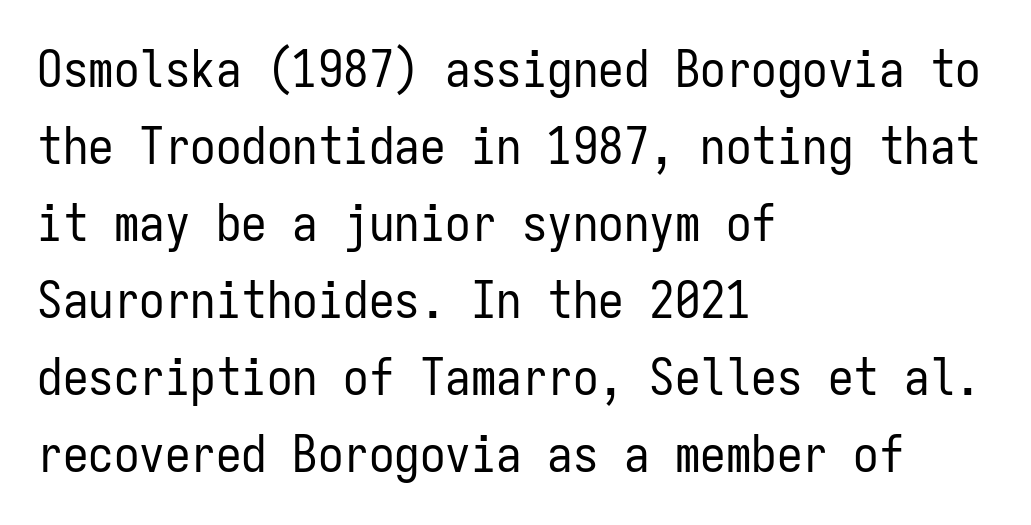
The image shows 51 px regular-weight, condensed sans-serif type, upright, monospaced; set left-aligned, normal line spacing (1.51x), normal letter spacing, not underlined; low stroke contrast and a medium x-height.
